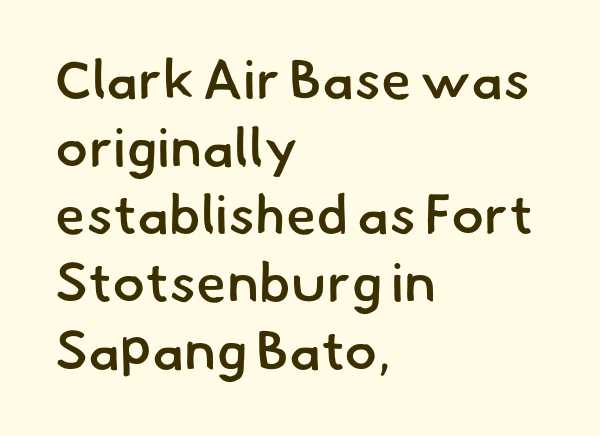
Q: Is the text bold? A: Semi-bold.
Q: Is the typeface a serif or a sans-serif typeface? A: Sans-serif.
Q: Is the text underlined? A: No.
Q: How is the paragraph aligned? A: Left-aligned.
Q: Is the spacing between letters normal or unusually wide? A: Normal.
Q: Width (condensed, normal, or wide)? A: Normal.
Q: Stroke contrast? A: Low.
Q: x-height? A: Small.
Q: Monospaced? A: No.
